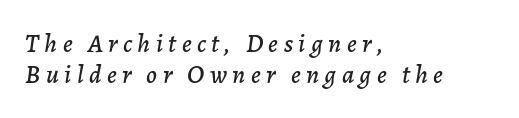
Horizontal alignment here is leftward, the default for most running prose. The line texture is sparse and dotted thanks to wide tracking. The face used here has a pronounced slope to its letters. This rendering features lettering with no underline.
